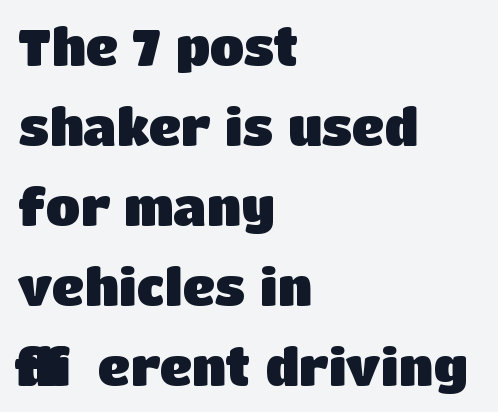
The gaps between neighbouring characters are ordinary and unremarkable. No feet cap the strokes, marking this as sans-serif type. Typesetter's note: full bold, strokes at maximum text heaviness. Italic? Not at all — the glyphs are vertical.
